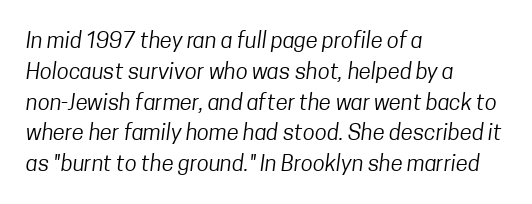
The image shows 22 px text type; set left-aligned, normal line spacing (1.4x), normal letter spacing, not underlined.
